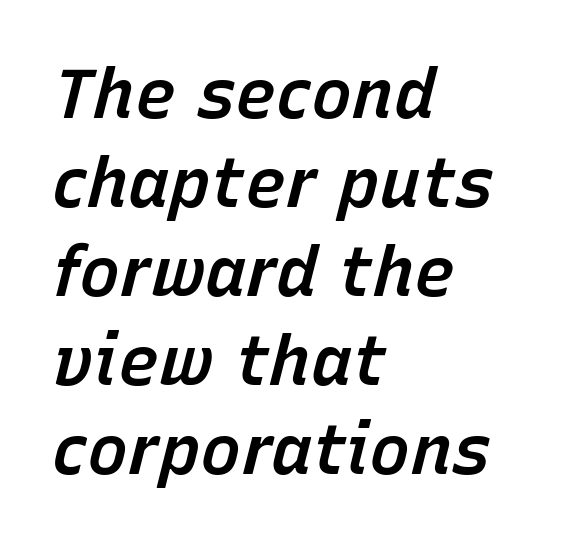
Q: Is the text bold? A: Semi-bold.
Q: Is the text italic (slanted)? A: Yes, it leans right by about 15 degrees.
Q: Is the text underlined? A: No.
Q: How is the paragraph aligned? A: Left-aligned.
Q: Is the spacing between letters normal or unusually wide? A: Normal.
Q: Is the spacing between lines tight, normal or loose? A: Normal.
Q: Width (condensed, normal, or wide)? A: Normal.
Q: Stroke contrast? A: Low.
Q: x-height? A: Medium.
Q: Monospaced? A: No.
